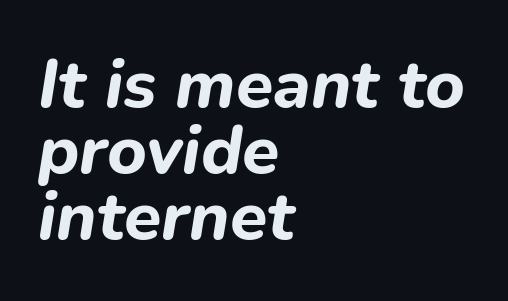
The image shows 68 px bold type, italic (leaning right); set left-aligned, tight line spacing (0.97x), normal letter spacing, not underlined; low stroke contrast and a medium x-height.
